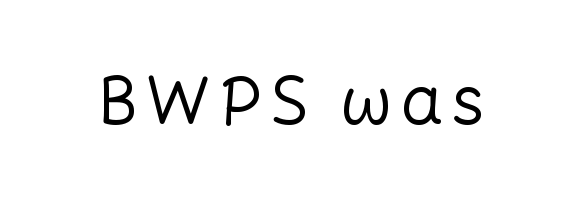
{"serif": "no", "italic": "no", "bold": "no", "weight": "regular", "width": "normal", "stroke_contrast": "low", "x_height": "medium", "monospaced": "no", "underline": "no", "glyph_px": 68}
